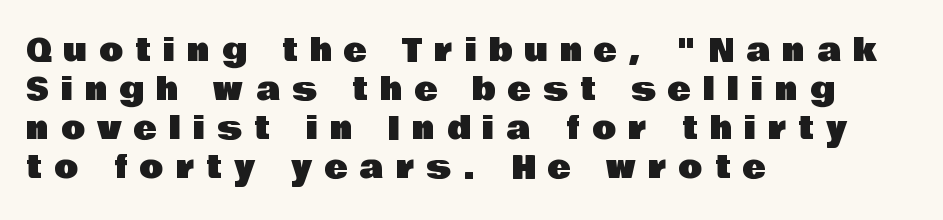
The image shows 31 px sans-serif type, upright; set left-aligned, normal line spacing (1.26x), unusually wide letter spacing (+0.4 em), not underlined; low stroke contrast and a large x-height.
